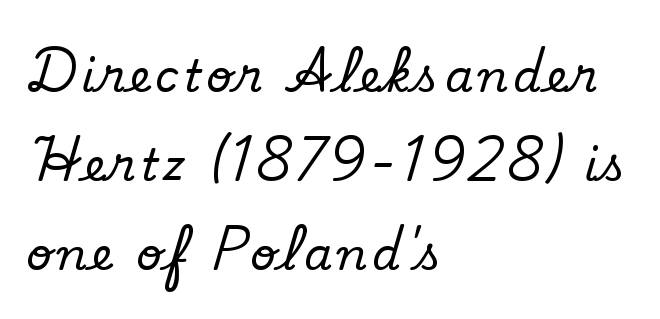
The passage shown stacks its lines with a broad gap. Think of a printed novel: that variable character pitch is what you see here. Nobody drew a line under any word here. Where is the straight margin? On the left. I'd call this a serif setting — the letters wear small feet.
